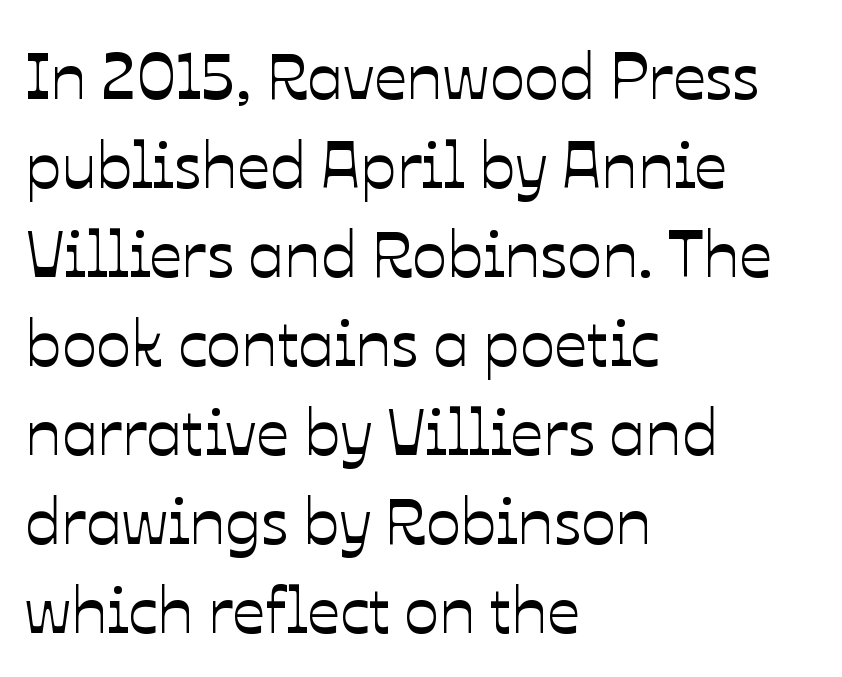
Q: Is the text italic (slanted)? A: No, it is upright.
Q: Is the text underlined? A: No.
Q: How is the paragraph aligned? A: Left-aligned.
Q: Is the spacing between letters normal or unusually wide? A: Normal.
Q: Is the spacing between lines tight, normal or loose? A: Normal.
Q: Width (condensed, normal, or wide)? A: Normal.
Q: Stroke contrast? A: Low.
Q: x-height? A: Medium.
Q: Monospaced? A: No.
